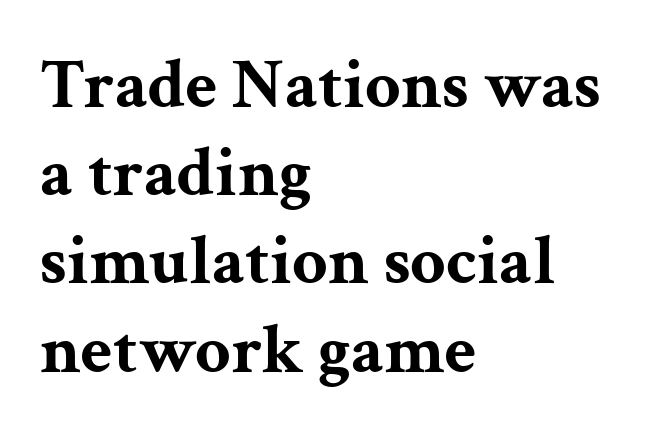
A clean baseline with only descenders dipping below it. Proportional: the letters do not fall into vertical columns. Does the type have serifs? Yes, each stem ends in a small foot. The rendering anchors every line to the left-hand side. These lines were composed using upright roman letters. Strong, thick strokes mark this as bold type.
